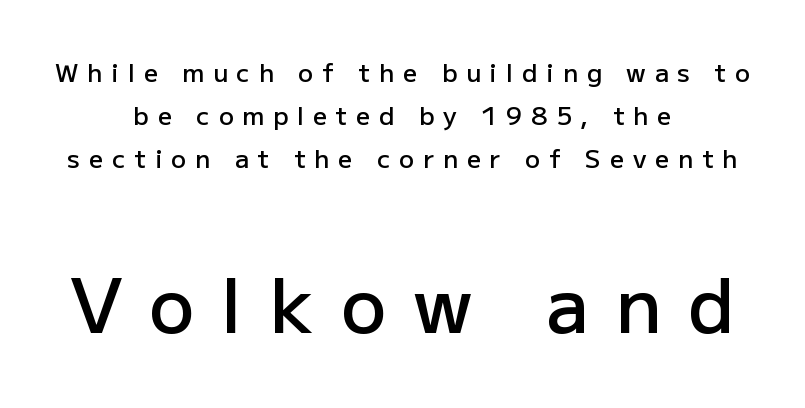
Q: Is the text bold? A: Semi-bold.
Q: Is the text italic (slanted)? A: No, it is upright.
Q: Is the typeface a serif or a sans-serif typeface? A: Sans-serif.
Q: Is the text underlined? A: No.
Q: How is the paragraph aligned? A: Centered.
Q: Is the spacing between letters normal or unusually wide? A: Unusually wide.
Q: Which block of text is set in a larger size, the first (top) or the second (bottom)? A: The second (bottom) one.
Q: Width (condensed, normal, or wide)? A: Normal.
Q: Stroke contrast? A: Low.
Q: x-height? A: Medium.
Q: Monospaced? A: No.
